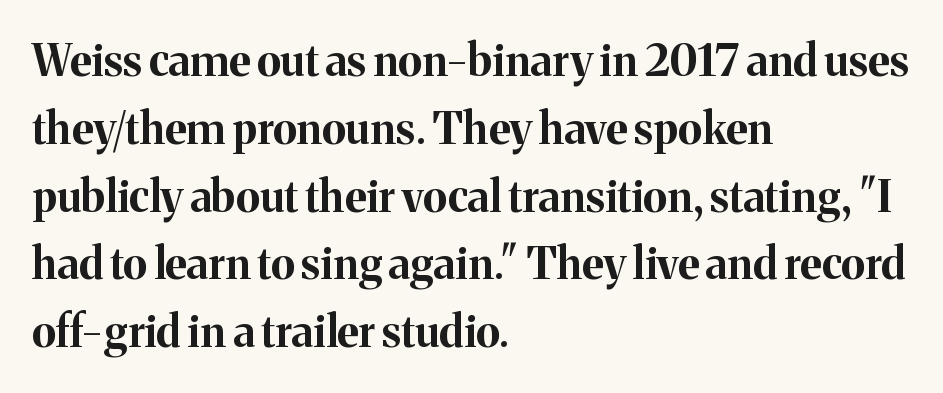
Q: Is the text bold? A: Yes.
Q: Is the text italic (slanted)? A: No, it is upright.
Q: Is the typeface a serif or a sans-serif typeface? A: Serif.
Q: Is the text underlined? A: No.
Q: How is the paragraph aligned? A: Left-aligned.
Q: Is the spacing between letters normal or unusually wide? A: Normal.
Q: Is the spacing between lines tight, normal or loose? A: Normal.
Q: Width (condensed, normal, or wide)? A: Normal.
Q: Stroke contrast? A: Medium.
Q: x-height? A: Medium.
Q: Monospaced? A: No.
